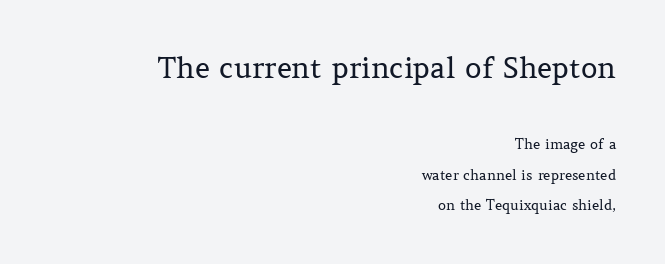
Stroke mass is kept to a normal reading level or below. Do the letters lean? They stand straight. Plain, unruled lines of type. Caption: standard tracking, unaltered. Which margin do the lines hug? The right one — the left edge is uneven.
